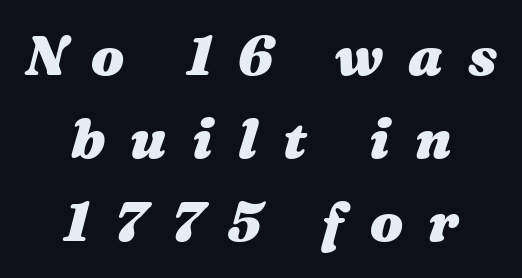
The image shows 55 px heavy, wide type, italic (leaning right); set centered, normal line spacing (1.51x), unusually wide letter spacing (+0.46 em), not underlined; medium stroke contrast and a medium x-height.
